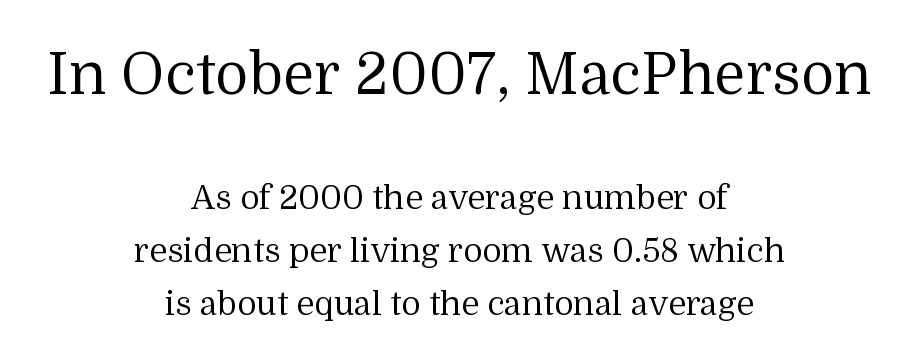
{"serif": "yes", "italic": "no", "bold": "no", "weight": "regular", "width": "normal", "stroke_contrast": "medium", "x_height": "medium", "monospaced": "no", "underline": "no", "align": "center", "line_spacing": "normal", "line_spacing_ratio": 1.61, "letter_spacing": "normal", "letter_spacing_em": 0.0, "larger_block": "first", "size_ratio": 1.76, "glyph_px": 58}
